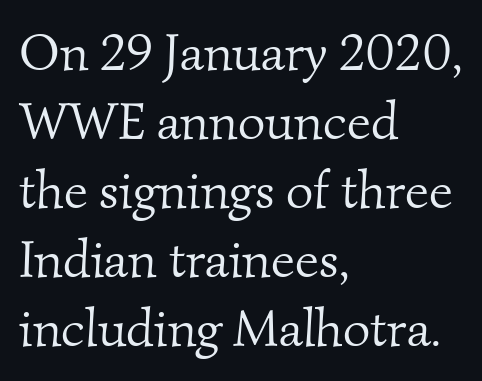
The image shows 53 px light serif type; set left-aligned, normal line spacing (1.3x), normal letter spacing, not underlined; medium stroke contrast and a small x-height.
